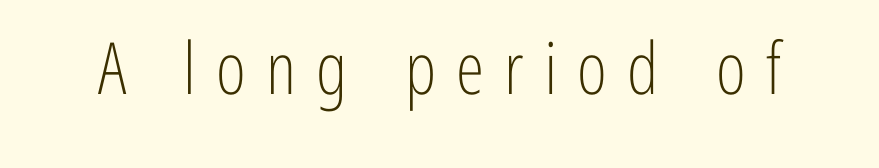
Q: Is the text bold? A: No.
Q: Is the text italic (slanted)? A: No, it is upright.
Q: Is the typeface a serif or a sans-serif typeface? A: Sans-serif.
Q: Is the text underlined? A: No.
Q: Is the spacing between letters normal or unusually wide? A: Unusually wide.
Q: Width (condensed, normal, or wide)? A: Condensed.
Q: Stroke contrast? A: Low.
Q: x-height? A: Medium.
Q: Monospaced? A: No.
